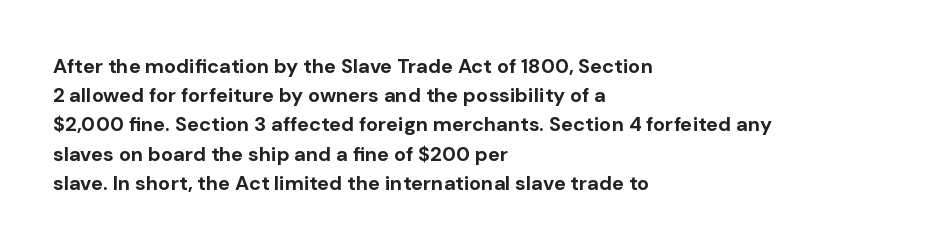
The image shows 20 px bold type, upright; set left-aligned, normal line spacing (1.46x), normal letter spacing, not underlined.
